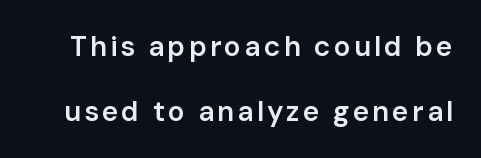
Q: Is the text bold? A: Semi-bold.
Q: Is the text italic (slanted)? A: No, it is upright.
Q: Is the typeface a serif or a sans-serif typeface? A: Sans-serif.
Q: Is the text underlined? A: No.
Q: Is the spacing between lines tight, normal or loose? A: Loose.
Q: Width (condensed, normal, or wide)? A: Normal.
Q: Stroke contrast? A: Low.
Q: x-height? A: Medium.
Q: Monospaced? A: No.
